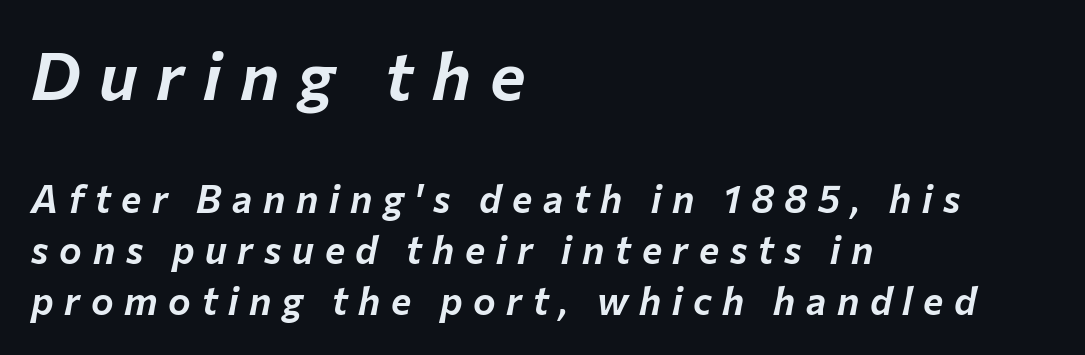
Q: Is the text italic (slanted)? A: Yes, it leans right by about 12 degrees.
Q: Is the text underlined? A: No.
Q: How is the paragraph aligned? A: Left-aligned.
Q: Is the spacing between letters normal or unusually wide? A: Unusually wide.
Q: Is the spacing between lines tight, normal or loose? A: Normal.
Q: Which block of text is set in a larger size, the first (top) or the second (bottom)? A: The first (top) one.
Q: Width (condensed, normal, or wide)? A: Normal.
Q: Stroke contrast? A: Low.
Q: x-height? A: Medium.
Q: Monospaced? A: No.
